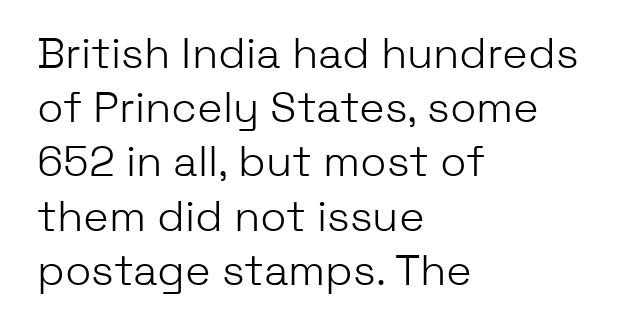
Q: Is the text bold? A: No.
Q: Is the text italic (slanted)? A: No, it is upright.
Q: Is the typeface a serif or a sans-serif typeface? A: Sans-serif.
Q: Is the text underlined? A: No.
Q: How is the paragraph aligned? A: Left-aligned.
Q: Is the spacing between letters normal or unusually wide? A: Normal.
Q: Is the spacing between lines tight, normal or loose? A: Normal.
Q: Width (condensed, normal, or wide)? A: Normal.
Q: Stroke contrast? A: Low.
Q: x-height? A: Medium.
Q: Monospaced? A: No.
